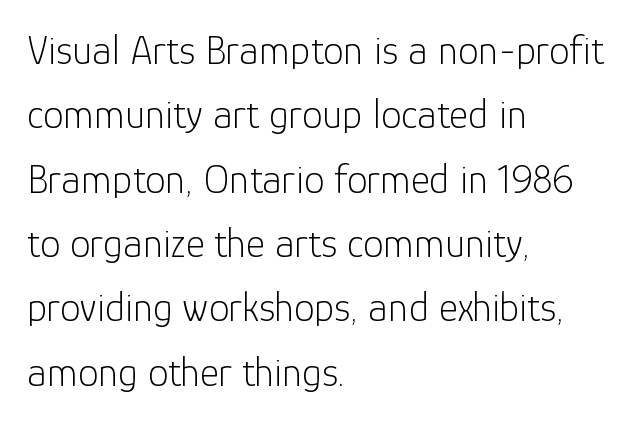
The image shows 41 px light sans-serif type, upright; set left-aligned, normal line spacing (1.57x), normal letter spacing, not underlined; low stroke contrast and a medium x-height.
